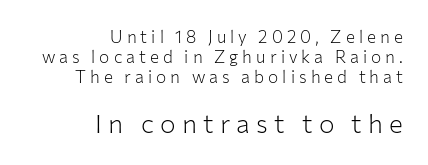
Q: Is the text bold? A: No.
Q: Is the text italic (slanted)? A: No, it is upright.
Q: Is the text underlined? A: No.
Q: How is the paragraph aligned? A: Right-aligned.
Q: Is the spacing between letters normal or unusually wide? A: Unusually wide.
Q: Which block of text is set in a larger size, the first (top) or the second (bottom)? A: The second (bottom) one.
